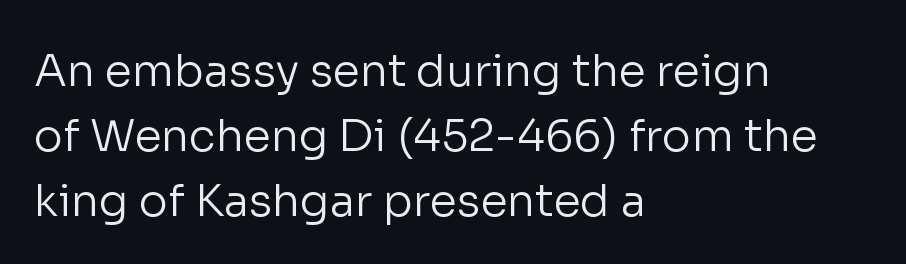
{"serif": "no", "italic": "no", "bold": "no", "weight": "regular", "width": "normal", "stroke_contrast": "low", "x_height": "medium", "monospaced": "no", "underline": "no", "align": "left", "line_spacing": "normal", "line_spacing_ratio": 1.48, "letter_spacing": "normal", "letter_spacing_em": 0.0, "glyph_px": 44}
